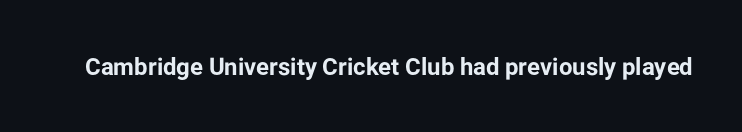
Q: Is the text bold? A: Yes.
Q: Is the text italic (slanted)? A: No, it is upright.
Q: Is the text underlined? A: No.
Q: Is the spacing between letters normal or unusually wide? A: Normal.
